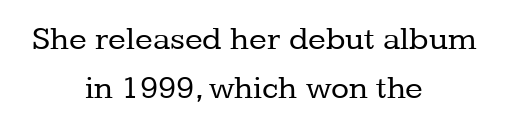
{"serif": "yes", "italic": "no", "bold": "no", "weight": "regular", "width": "normal", "stroke_contrast": "low", "x_height": "medium", "monospaced": "no", "underline": "no", "align": "center", "line_spacing": "normal", "line_spacing_ratio": 1.48, "letter_spacing": "normal", "letter_spacing_em": 0.0, "glyph_px": 33}
